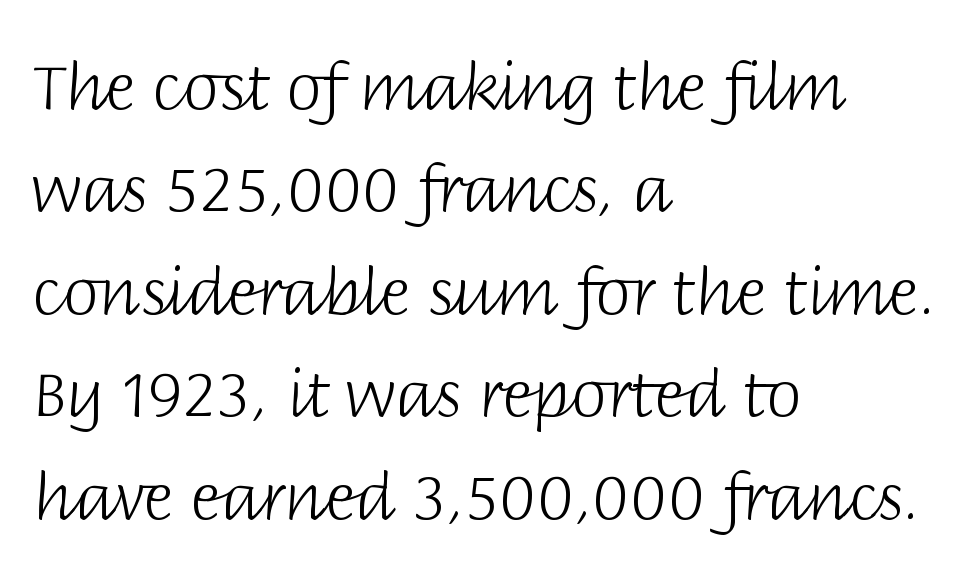
The image shows 64 px light sans-serif type, upright; set left-aligned, normal line spacing (1.6x), normal letter spacing, not underlined; low stroke contrast and a large x-height.
